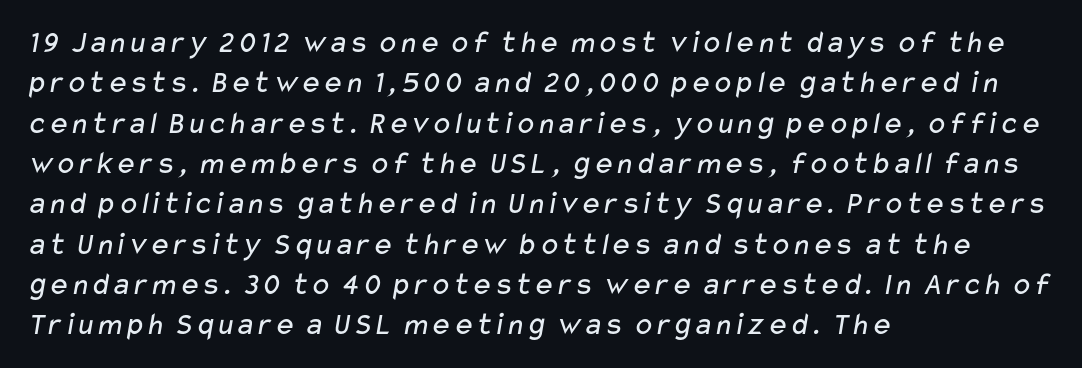
The leading is moderate, giving the passage an even texture. Glance below the letters and you will spot only blank space. Each letter keeps its own natural width here, so spacing adapts to shape. Weight: regular or lighter. Students, note that the glyphs here touch the page at normal intervals. This sample uses a sans-serif face.
